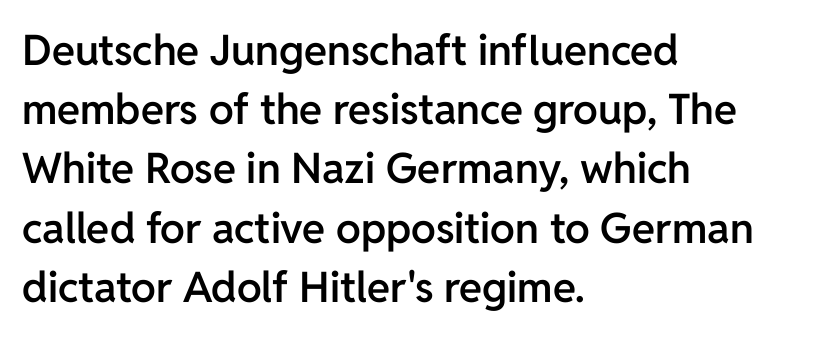
The image shows 42 px semibold sans-serif type, upright; set left-aligned, normal line spacing (1.41x), normal letter spacing, not underlined; low stroke contrast and a medium x-height.
